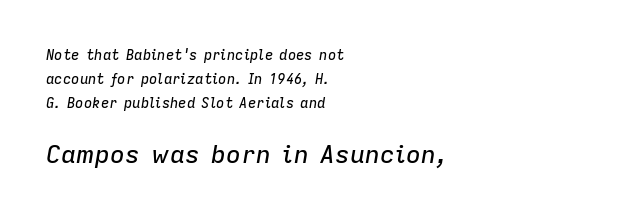
{"italic": "yes", "lean": "right", "slant_degrees": 9, "underline": "no", "align": "left", "line_spacing_ratio": 1.72, "letter_spacing": "normal", "letter_spacing_em": 0.0, "larger_block": "second", "size_ratio": 1.79, "glyph_px": 25}
